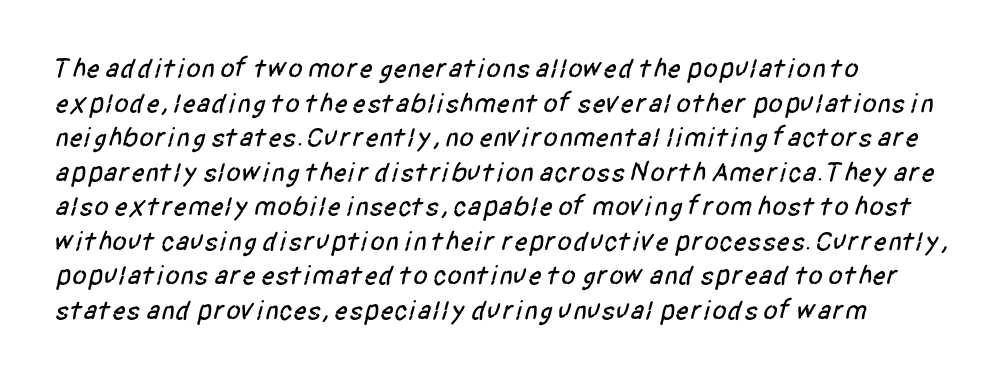
Check the space under the baseline: it is left empty. The rows are spaced the way most documents space them. Letter spacing: default. In CSS terms this would be text-align: left.
